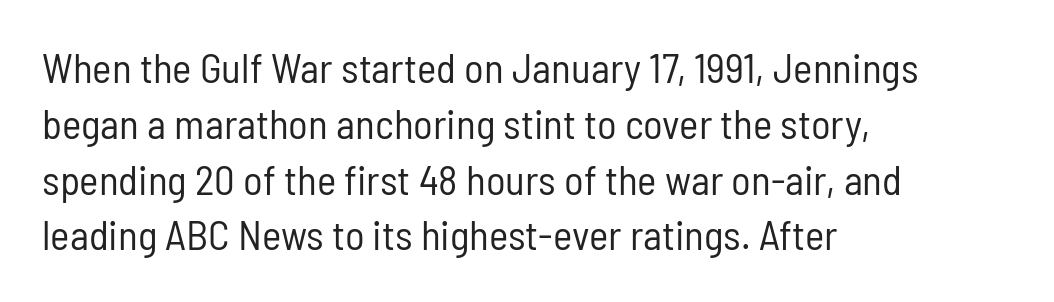
Q: Is the text bold? A: No.
Q: Is the text italic (slanted)? A: No, it is upright.
Q: Is the typeface a serif or a sans-serif typeface? A: Sans-serif.
Q: Is the text underlined? A: No.
Q: How is the paragraph aligned? A: Left-aligned.
Q: Is the spacing between letters normal or unusually wide? A: Normal.
Q: Is the spacing between lines tight, normal or loose? A: Normal.
Q: Width (condensed, normal, or wide)? A: Condensed.
Q: Stroke contrast? A: Low.
Q: x-height? A: Medium.
Q: Monospaced? A: No.
